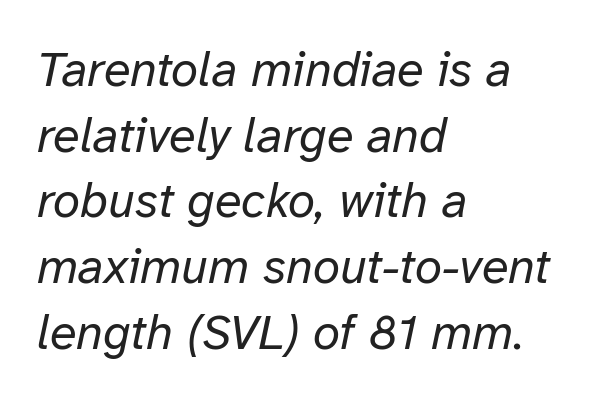
{"italic": "yes", "lean": "right", "slant_degrees": 12, "bold": "no", "weight": "regular", "width": "normal", "stroke_contrast": "low", "x_height": "medium", "monospaced": "no", "underline": "no", "align": "left", "line_spacing": "normal", "line_spacing_ratio": 1.34, "letter_spacing": "normal", "letter_spacing_em": 0.0, "glyph_px": 49}
